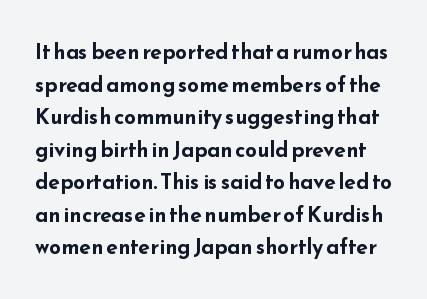
{"italic": "no", "bold": "yes", "underline": "no", "line_spacing": "normal", "line_spacing_ratio": 1.55, "letter_spacing": "normal", "letter_spacing_em": 0.0, "glyph_px": 21}
